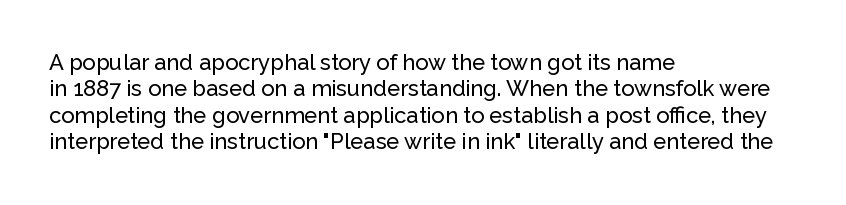
Q: Is the text italic (slanted)? A: No, it is upright.
Q: Is the text underlined? A: No.
Q: How is the paragraph aligned? A: Left-aligned.
Q: Is the spacing between letters normal or unusually wide? A: Normal.
